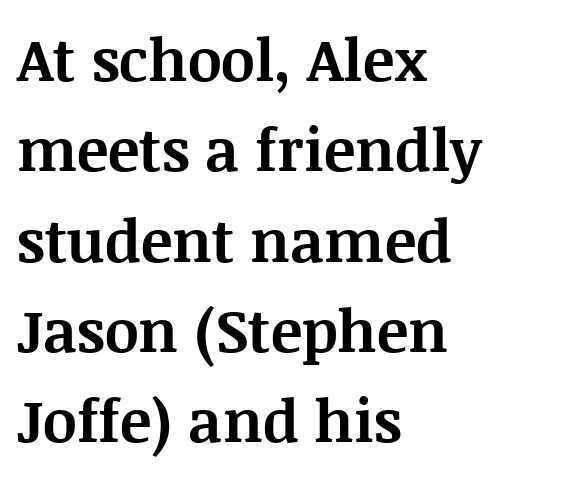
The text was rendered using a seriffed face with decorative stroke endings. Left-aligned paragraph, ragged on the right. No word sits above an underline. Think of a printed novel: that variable character pitch is what you see here.
